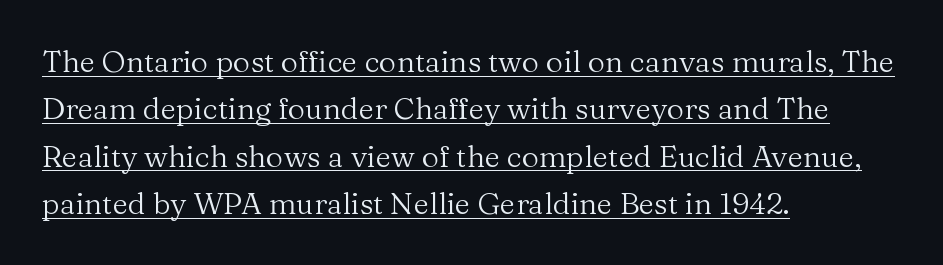
{"serif": "yes", "italic": "no", "bold": "no", "weight": "regular", "width": "normal", "stroke_contrast": "medium", "x_height": "medium", "monospaced": "no", "underline": "yes", "align": "left", "line_spacing": "normal", "line_spacing_ratio": 1.58, "letter_spacing": "normal", "letter_spacing_em": 0.0, "glyph_px": 30}
